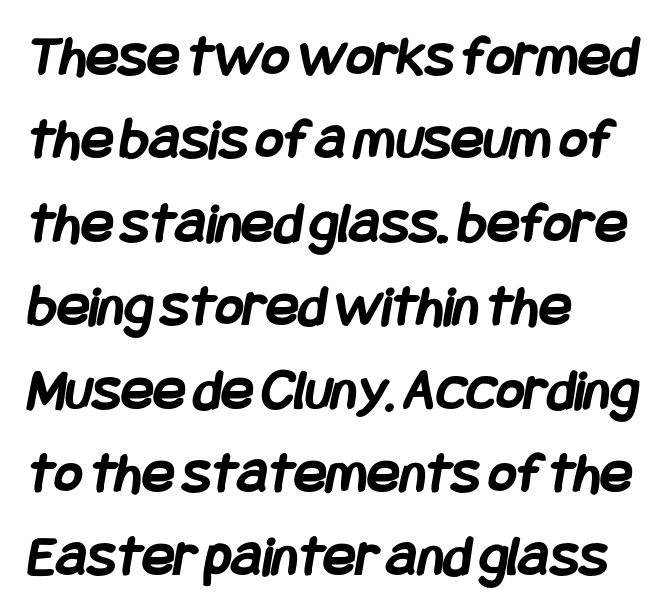
The passage shown has conventional tracking throughout. Stroke thickness is high; the sample reads as a true bold. A sans-serif font was chosen for this passage. The foot of each line stays bare and open. Line beginnings align vertically; line endings do not.
